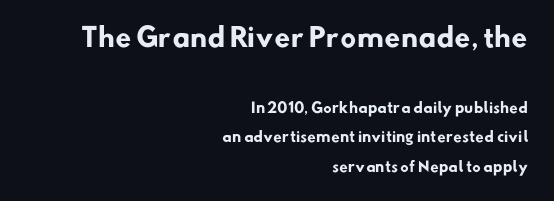
{"bold": "yes", "underline": "no", "align": "right", "line_spacing": "loose", "line_spacing_ratio": 2.09, "letter_spacing": "normal", "letter_spacing_em": 0.0, "larger_block": "first", "size_ratio": 1.86, "glyph_px": 26}
